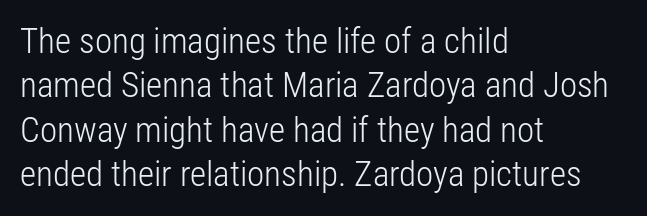
Varying glyph widths throughout — classic text-font behaviour. These lines are composed in type without serifs. Vertical spacing — default. Leftover space on each line is placed entirely after the last word.
